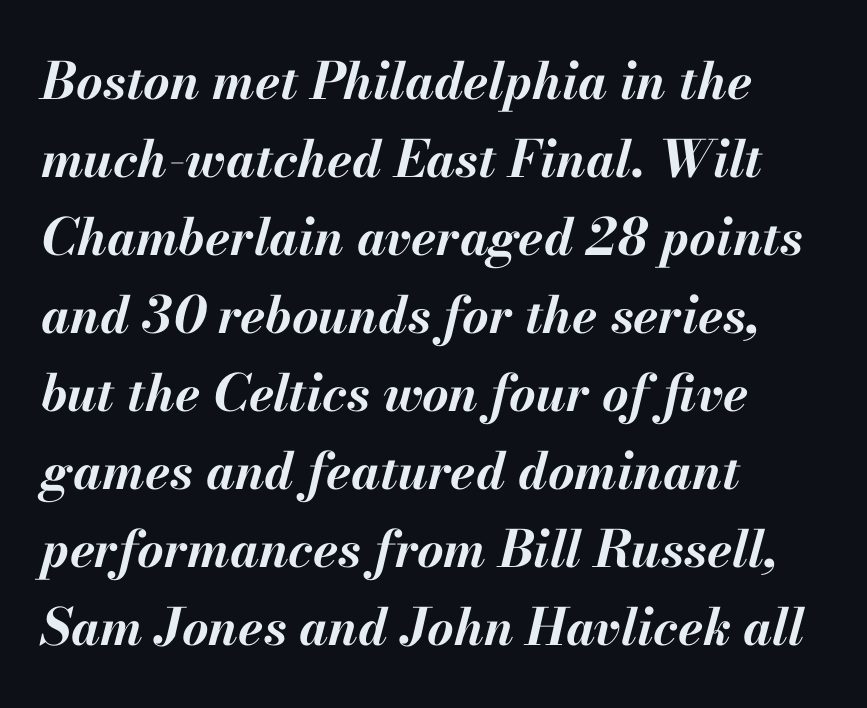
{"italic": "yes", "lean": "right", "slant_degrees": 13, "bold": "yes", "weight": "bold", "width": "normal", "stroke_contrast": "medium", "x_height": "small", "monospaced": "no", "underline": "no", "align": "left", "line_spacing": "normal", "line_spacing_ratio": 1.53, "letter_spacing": "normal", "letter_spacing_em": 0.0, "glyph_px": 51}
